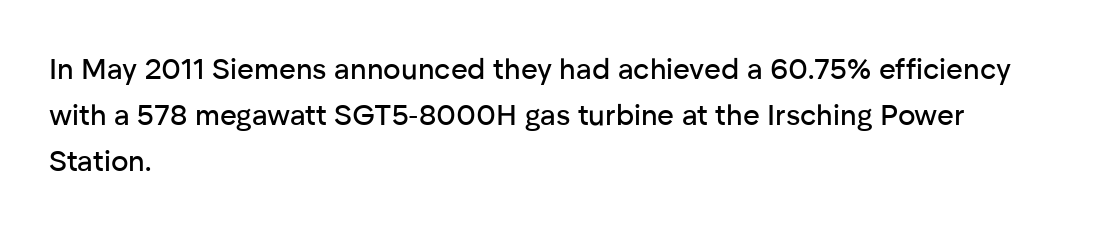
{"serif": "no", "italic": "no", "width": "normal", "stroke_contrast": "low", "x_height": "medium", "monospaced": "no", "underline": "no", "align": "left", "line_spacing": "normal", "line_spacing_ratio": 1.58, "letter_spacing": "normal", "letter_spacing_em": 0.0, "glyph_px": 29}
